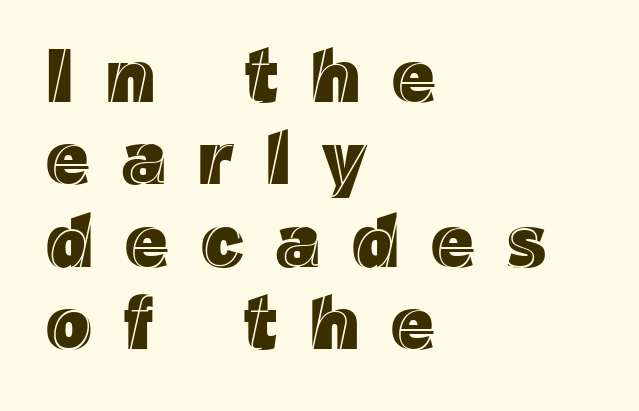
{"italic": "no", "width": "normal", "x_height": "medium", "monospaced": "no", "underline": "no", "align": "left", "line_spacing": "tight", "line_spacing_ratio": 1.1, "letter_spacing": "wide", "letter_spacing_em": 0.43, "glyph_px": 75}
